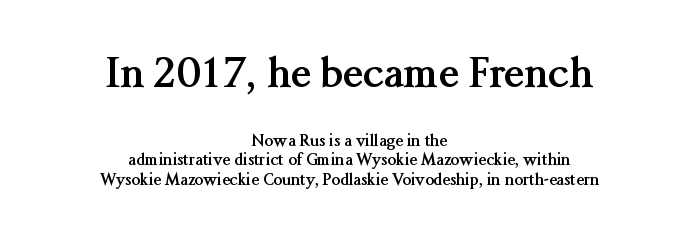
Q: Is the text bold? A: Yes.
Q: Is the text italic (slanted)? A: No, it is upright.
Q: Is the typeface a serif or a sans-serif typeface? A: Serif.
Q: Is the text underlined? A: No.
Q: How is the paragraph aligned? A: Centered.
Q: Is the spacing between letters normal or unusually wide? A: Normal.
Q: Which block of text is set in a larger size, the first (top) or the second (bottom)? A: The first (top) one.
Q: Width (condensed, normal, or wide)? A: Normal.
Q: Stroke contrast? A: Medium.
Q: x-height? A: Medium.
Q: Monospaced? A: No.
